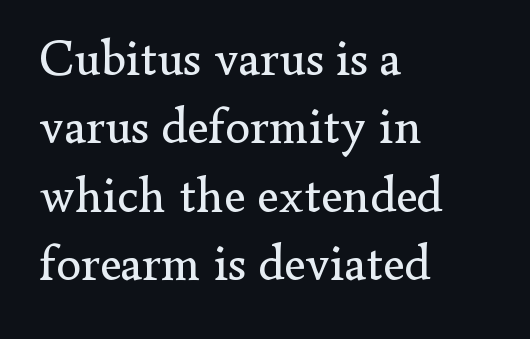
Q: Is the text bold? A: No.
Q: Is the text italic (slanted)? A: No, it is upright.
Q: Is the typeface a serif or a sans-serif typeface? A: Serif.
Q: Is the text underlined? A: No.
Q: How is the paragraph aligned? A: Left-aligned.
Q: Is the spacing between letters normal or unusually wide? A: Normal.
Q: Is the spacing between lines tight, normal or loose? A: Normal.
Q: Width (condensed, normal, or wide)? A: Normal.
Q: Stroke contrast? A: Low.
Q: x-height? A: Small.
Q: Monospaced? A: No.
